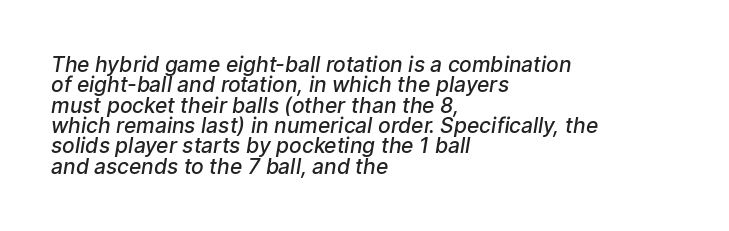
The horizontal fit of the characters is conventional and even. These lines huddle together more closely than default settings would place them. The foot of each line stays bare and open. The rendering anchors every line to the left-hand side. Every letter is mildly thick-stroked: semibold rather than bold.
